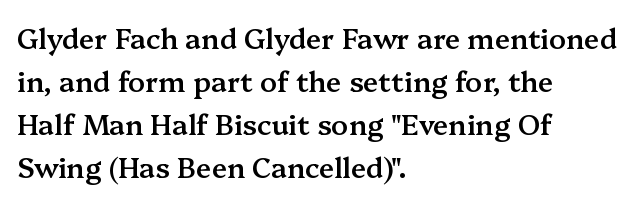
Rule under the text: the space is simply empty. When letters stand straight like this, we call the style roman or upright. Observe the ordinary spacing: letters are neighbours, not strangers. The lines in this sample share a left origin and differ only in where they stop.
